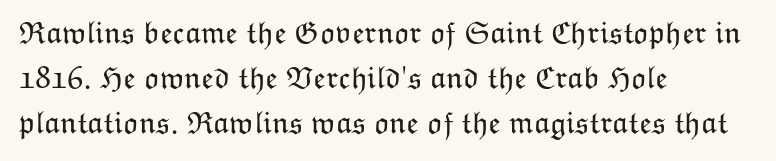
Q: Is the text bold? A: No.
Q: Is the text italic (slanted)? A: No, it is upright.
Q: Is the text underlined? A: No.
Q: How is the paragraph aligned? A: Left-aligned.
Q: Is the spacing between letters normal or unusually wide? A: Normal.
Q: Is the spacing between lines tight, normal or loose? A: Normal.
Q: Width (condensed, normal, or wide)? A: Normal.
Q: Stroke contrast? A: Low.
Q: x-height? A: Medium.
Q: Monospaced? A: No.
